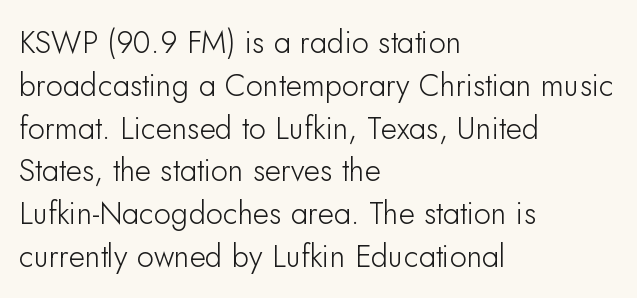
The image shows 31 px sans-serif type, upright; set left-aligned, normal line spacing (1.38x), normal letter spacing, not underlined; low stroke contrast and a small x-height.
